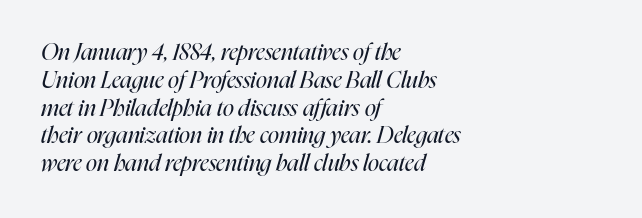
{"italic": "yes", "lean": "right", "slant_degrees": 16, "bold": "no", "underline": "no", "align": "left", "line_spacing_ratio": 1.21, "letter_spacing": "normal", "letter_spacing_em": 0.0, "glyph_px": 23}
